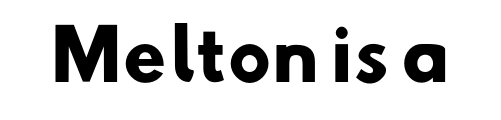
The image shows 69 px heavy sans-serif type; set normal letter spacing, not underlined; low stroke contrast and a small x-height.
